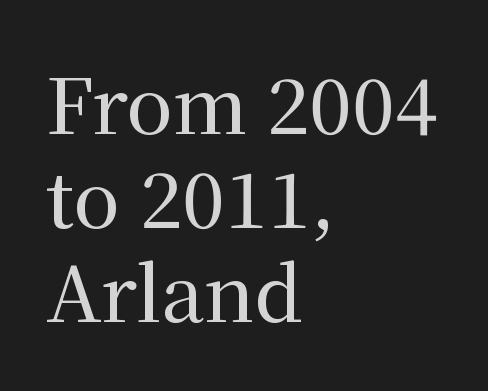
The image shows 76 px serif type, upright; set left-aligned, line spacing 1.24x, normal letter spacing, not underlined; medium stroke contrast and a medium x-height.
